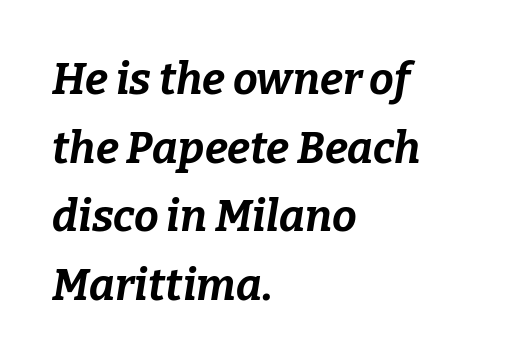
Q: Is the text bold? A: Yes.
Q: Is the text italic (slanted)? A: Yes, it leans right by about 9 degrees.
Q: Is the text underlined? A: No.
Q: How is the paragraph aligned? A: Left-aligned.
Q: Is the spacing between letters normal or unusually wide? A: Normal.
Q: Is the spacing between lines tight, normal or loose? A: Normal.
Q: Width (condensed, normal, or wide)? A: Normal.
Q: Stroke contrast? A: Low.
Q: x-height? A: Medium.
Q: Monospaced? A: No.
